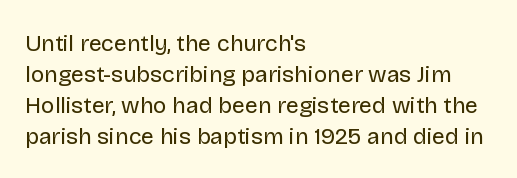
{"italic": "no", "bold": "no", "underline": "no", "align": "left", "line_spacing": "normal", "line_spacing_ratio": 1.35, "letter_spacing": "normal", "letter_spacing_em": 0.0, "glyph_px": 23}
